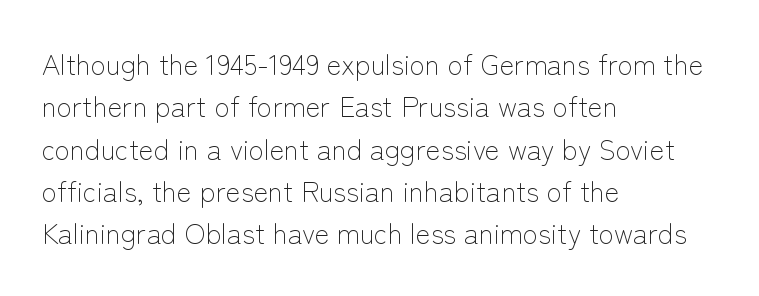
The image shows 28 px light sans-serif type, upright; set left-aligned, normal line spacing (1.51x), normal letter spacing, not underlined; low stroke contrast and a medium x-height.
